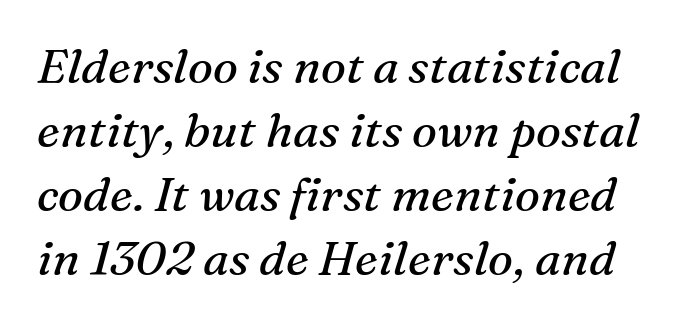
Q: Is the text bold? A: No.
Q: Is the text italic (slanted)? A: Yes, it leans right by about 16 degrees.
Q: Is the typeface a serif or a sans-serif typeface? A: Serif.
Q: Is the text underlined? A: No.
Q: Is the spacing between letters normal or unusually wide? A: Normal.
Q: Is the spacing between lines tight, normal or loose? A: Normal.
Q: Width (condensed, normal, or wide)? A: Normal.
Q: Stroke contrast? A: Medium.
Q: x-height? A: Medium.
Q: Monospaced? A: No.
